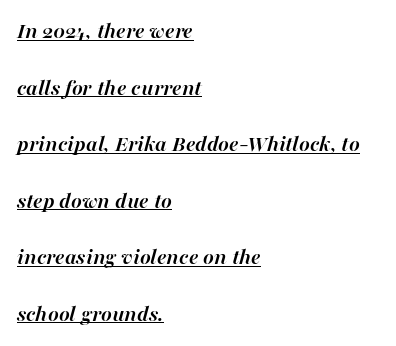
Short and long lines alike share a common starting point at left. The letterforms sit shoulder to shoulder at normal distance. Looking at the ascenders, they clearly lean. A great deal of white space separates one row of letters from the next. The letters are bold, with thick, heavy strokes. A continuous stroke trails under the words, as in a hyperlink.
